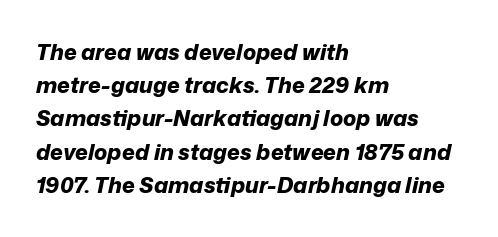
Q: Is the text bold? A: Yes.
Q: Is the text italic (slanted)? A: Yes, it leans right by about 12 degrees.
Q: Is the text underlined? A: No.
Q: How is the paragraph aligned? A: Left-aligned.
Q: Is the spacing between letters normal or unusually wide? A: Normal.
Q: Is the spacing between lines tight, normal or loose? A: Normal.
